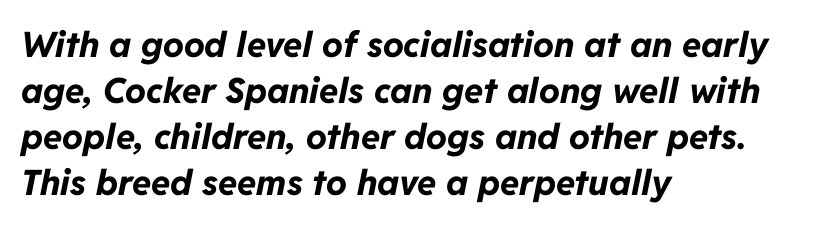
The passage is arranged the way most books set body copy — flush left. Descender tails drop into unmarked territory. This block has exactly the height ordinary leading produces. Is the type slanted? Yes — the strokes lean at a clear angle.
